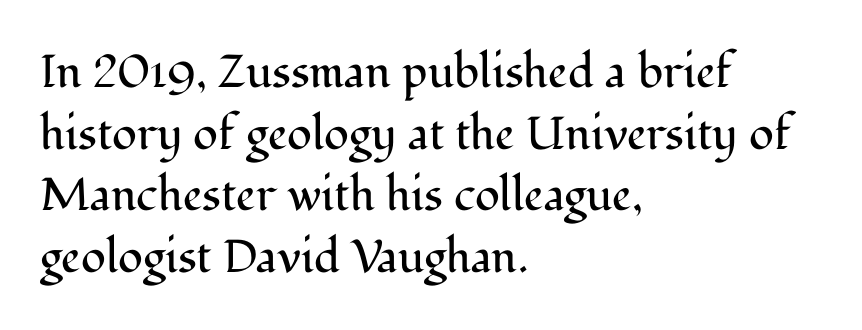
Q: Is the text bold? A: No.
Q: Is the text italic (slanted)? A: No, it is upright.
Q: Is the typeface a serif or a sans-serif typeface? A: Serif.
Q: Is the text underlined? A: No.
Q: How is the paragraph aligned? A: Left-aligned.
Q: Is the spacing between letters normal or unusually wide? A: Normal.
Q: Is the spacing between lines tight, normal or loose? A: Normal.
Q: Width (condensed, normal, or wide)? A: Normal.
Q: Stroke contrast? A: Medium.
Q: x-height? A: Medium.
Q: Monospaced? A: No.
